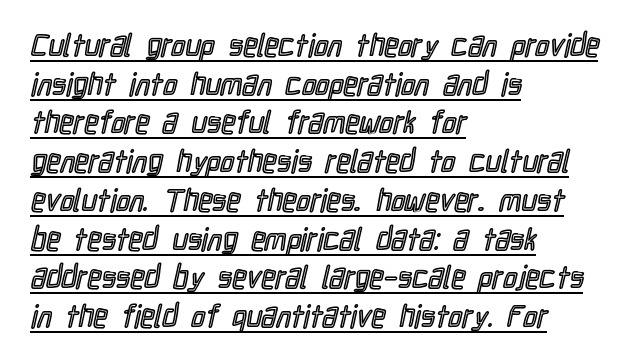
Q: Is the text italic (slanted)? A: Yes.
Q: Is the text underlined? A: Yes.
Q: How is the paragraph aligned? A: Left-aligned.
Q: Is the spacing between letters normal or unusually wide? A: Normal.
Q: Is the spacing between lines tight, normal or loose? A: Normal.
Q: Width (condensed, normal, or wide)? A: Condensed.
Q: x-height? A: Medium.
Q: Monospaced? A: No.
